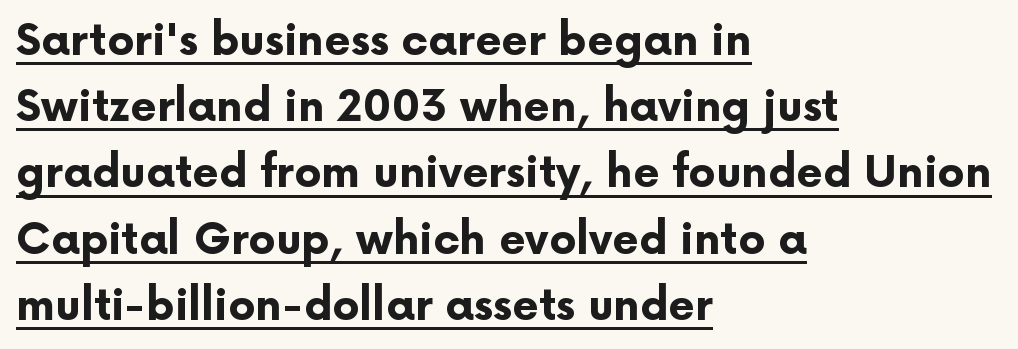
Q: Is the text bold? A: Yes.
Q: Is the text italic (slanted)? A: No, it is upright.
Q: Is the typeface a serif or a sans-serif typeface? A: Sans-serif.
Q: Is the text underlined? A: Yes.
Q: How is the paragraph aligned? A: Left-aligned.
Q: Is the spacing between letters normal or unusually wide? A: Normal.
Q: Is the spacing between lines tight, normal or loose? A: Normal.
Q: Width (condensed, normal, or wide)? A: Normal.
Q: Stroke contrast? A: Low.
Q: x-height? A: Medium.
Q: Monospaced? A: No.
